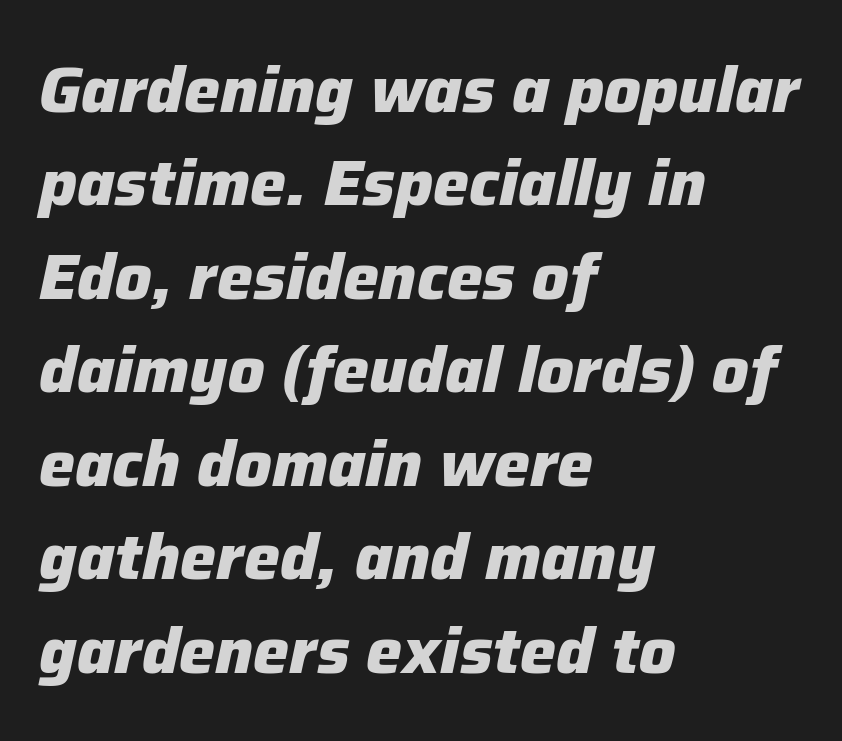
The words here are not underlined. This rendering uses left alignment, leaving the right contour irregular. The passage shown is typed in a proportional face where columns would drift. An italicized treatment has been applied to the whole sample.
